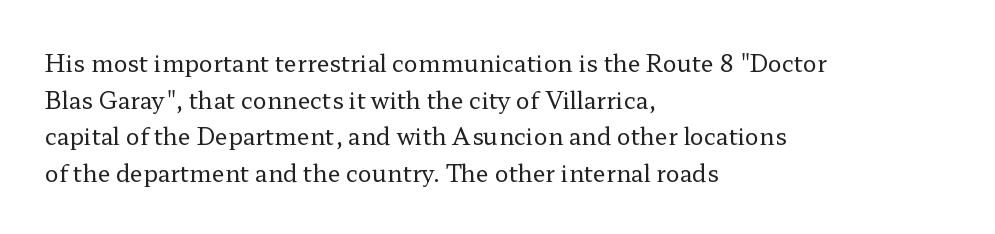
Notice how descenders clear the ascenders below comfortably — that's standard leading. Heft: none added — not bold. Posture: upright roman. The tracking reads as untouched default to a designer's eye. If you drew a ruler down the left edge, every line would touch it.
